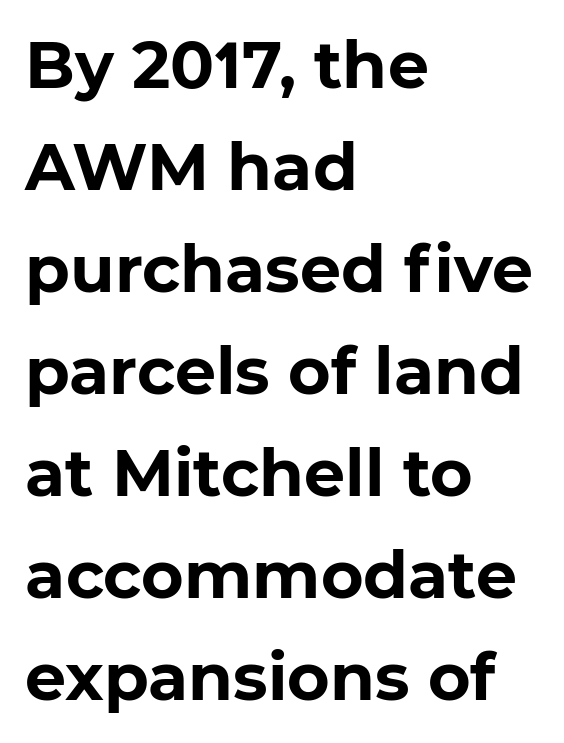
{"serif": "no", "bold": "yes", "weight": "bold", "width": "normal", "stroke_contrast": "low", "x_height": "medium", "monospaced": "no", "underline": "no", "align": "left", "line_spacing": "normal", "line_spacing_ratio": 1.57, "letter_spacing": "normal", "letter_spacing_em": 0.0, "glyph_px": 65}
